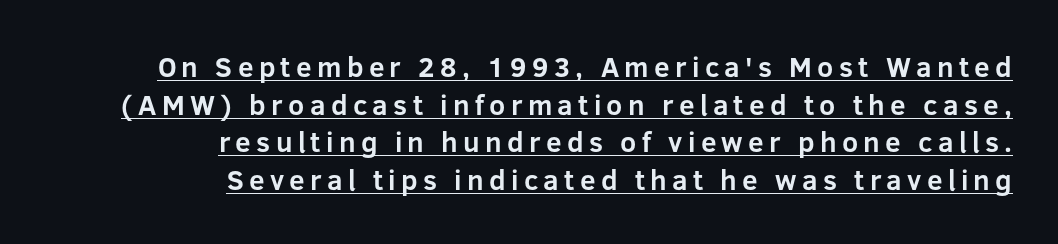
{"serif": "no", "italic": "no", "bold": "yes", "weight": "bold", "width": "normal", "stroke_contrast": "low", "x_height": "medium", "monospaced": "no", "underline": "yes", "align": "right", "line_spacing": "normal", "line_spacing_ratio": 1.34, "glyph_px": 28}
